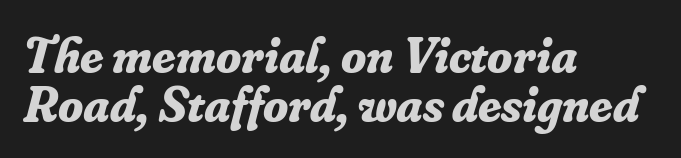
Q: Is the text bold? A: Yes.
Q: Is the text italic (slanted)? A: Yes, it leans right by about 16 degrees.
Q: Is the typeface a serif or a sans-serif typeface? A: Serif.
Q: Is the text underlined? A: No.
Q: How is the paragraph aligned? A: Left-aligned.
Q: Is the spacing between letters normal or unusually wide? A: Normal.
Q: Is the spacing between lines tight, normal or loose? A: Tight.
Q: Width (condensed, normal, or wide)? A: Normal.
Q: Stroke contrast? A: Low.
Q: x-height? A: Small.
Q: Monospaced? A: No.
